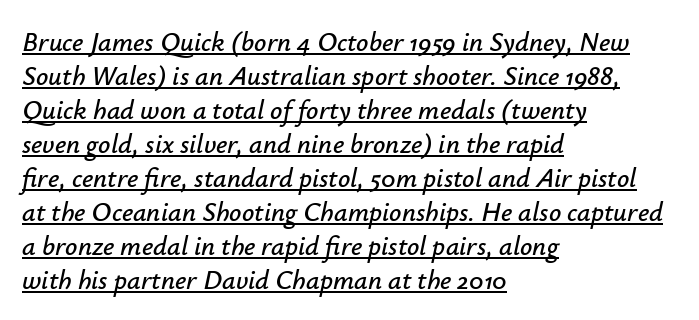
There's an unmistakable incline to the writing here. Tracking here is standard; glyphs follow each other at the usual distance. The rows are spaced the way most documents space them. The paragraph shown leans on its left margin. Has an underline been added? It has.
